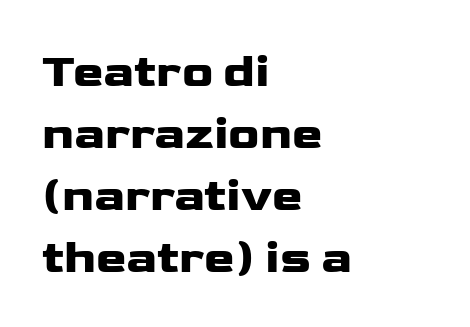
The image shows 46 px wide sans-serif type, upright; set left-aligned, normal line spacing (1.35x), normal letter spacing, not underlined; low stroke contrast and a medium x-height.
